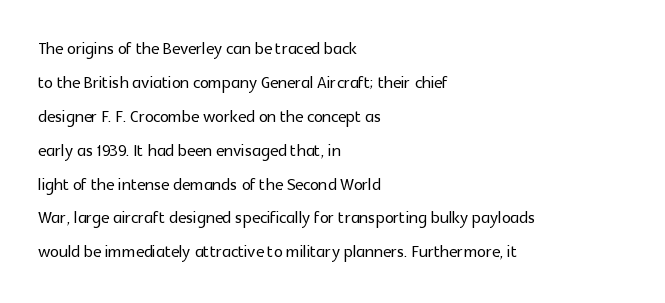
{"italic": "no", "underline": "no", "align": "left", "line_spacing": "normal", "line_spacing_ratio": 1.54, "letter_spacing": "normal", "letter_spacing_em": 0.0, "glyph_px": 22}
